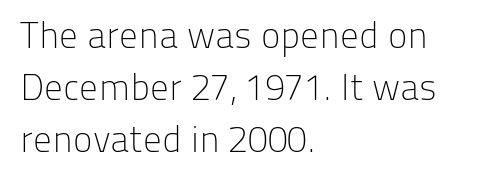
Q: Is the text bold? A: No.
Q: Is the text italic (slanted)? A: No, it is upright.
Q: Is the typeface a serif or a sans-serif typeface? A: Sans-serif.
Q: Is the text underlined? A: No.
Q: How is the paragraph aligned? A: Left-aligned.
Q: Is the spacing between letters normal or unusually wide? A: Normal.
Q: Is the spacing between lines tight, normal or loose? A: Normal.
Q: Width (condensed, normal, or wide)? A: Normal.
Q: Stroke contrast? A: Low.
Q: x-height? A: Medium.
Q: Monospaced? A: No.
